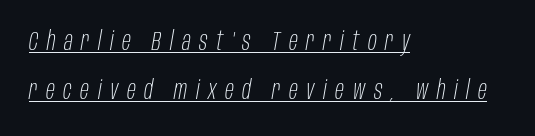
The image shows 26 px text type, italic (leaning right); set left-aligned, line spacing 1.89x, unusually wide letter spacing (+0.33 em), underlined.
